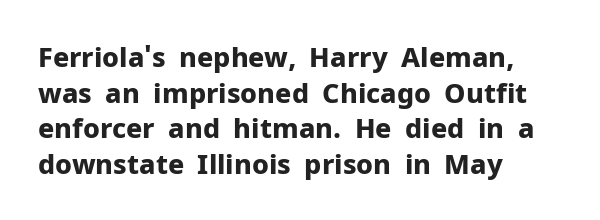
The image shows 27 px bold type, upright; set left-aligned, normal line spacing (1.32x), normal letter spacing, not underlined.
